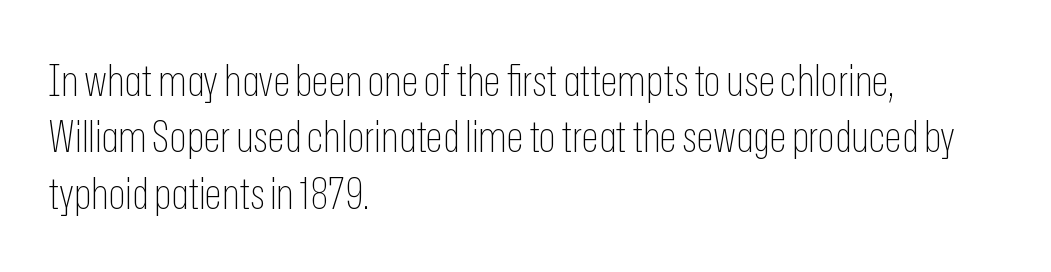
{"serif": "no", "italic": "no", "bold": "no", "weight": "thin", "width": "condensed", "stroke_contrast": "low", "x_height": "medium", "monospaced": "no", "underline": "no", "align": "left", "line_spacing": "normal", "line_spacing_ratio": 1.28, "letter_spacing": "normal", "letter_spacing_em": 0.0, "glyph_px": 44}
